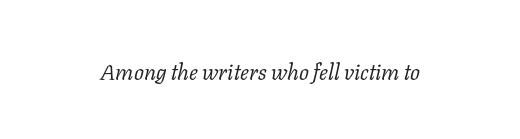
The image shows 22 px text type, italic (leaning right); set normal letter spacing, not underlined.
